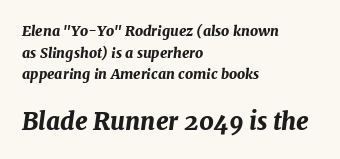
The image shows 24 px bold type, italic (leaning right); set left-aligned, normal line spacing (1.54x), normal letter spacing, not underlined; the second (bottom) block is 1.71x larger.
